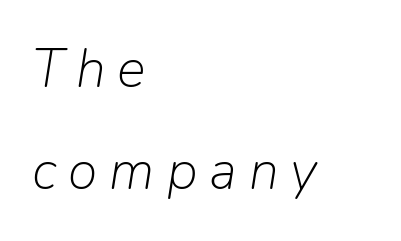
Tall strokes in this sample are angled rather than plumb. Spacing between characters has been opened up far beyond the box default. Horizontal alignment here is leftward, the default for most running prose. Rule under the text: the space is simply empty. Letters have the restrained weight of plain body copy at most. Proportional: the letters do not fall into vertical columns.
